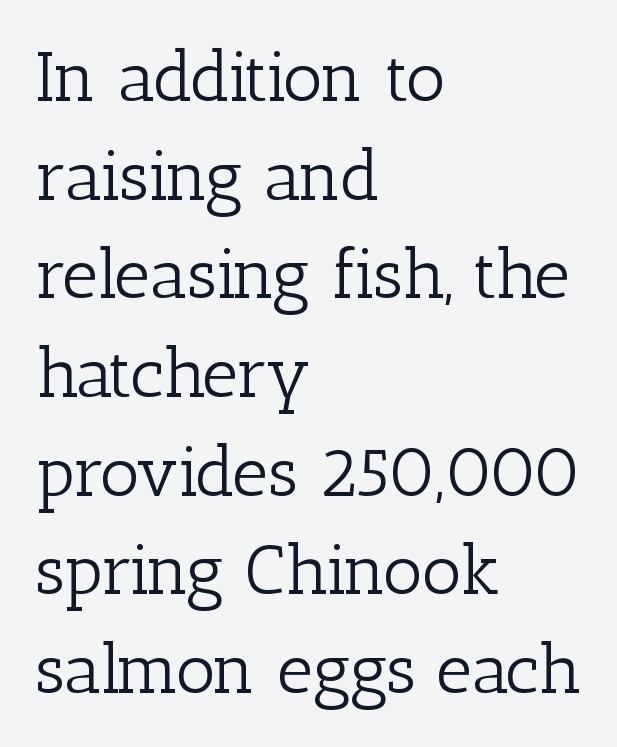
Q: Is the text bold? A: No.
Q: Is the text italic (slanted)? A: No, it is upright.
Q: Is the typeface a serif or a sans-serif typeface? A: Serif.
Q: Is the text underlined? A: No.
Q: How is the paragraph aligned? A: Left-aligned.
Q: Is the spacing between letters normal or unusually wide? A: Normal.
Q: Is the spacing between lines tight, normal or loose? A: Normal.
Q: Width (condensed, normal, or wide)? A: Normal.
Q: Stroke contrast? A: Low.
Q: x-height? A: Medium.
Q: Monospaced? A: No.
